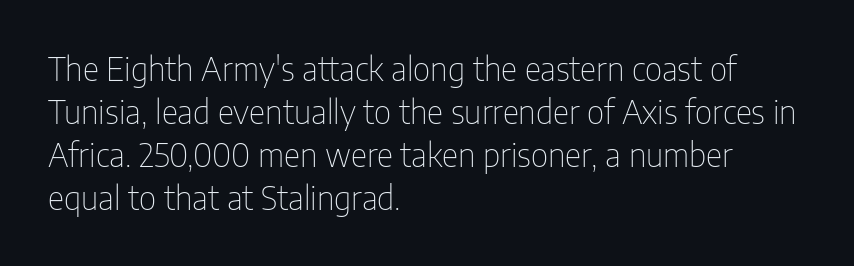
Vertical stems look standard width or narrower in stroke. Nope, not italic — everything's standing straight. This sample uses a sans-serif face. The rendering keeps characters at their native spacing. Layout note: lines flush left.
